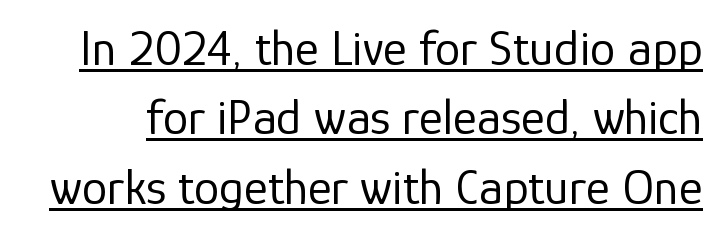
{"serif": "no", "italic": "no", "bold": "no", "weight": "regular", "width": "normal", "stroke_contrast": "low", "x_height": "medium", "monospaced": "no", "underline": "yes", "line_spacing": "normal", "line_spacing_ratio": 1.36, "letter_spacing": "normal", "letter_spacing_em": 0.0, "glyph_px": 51}
